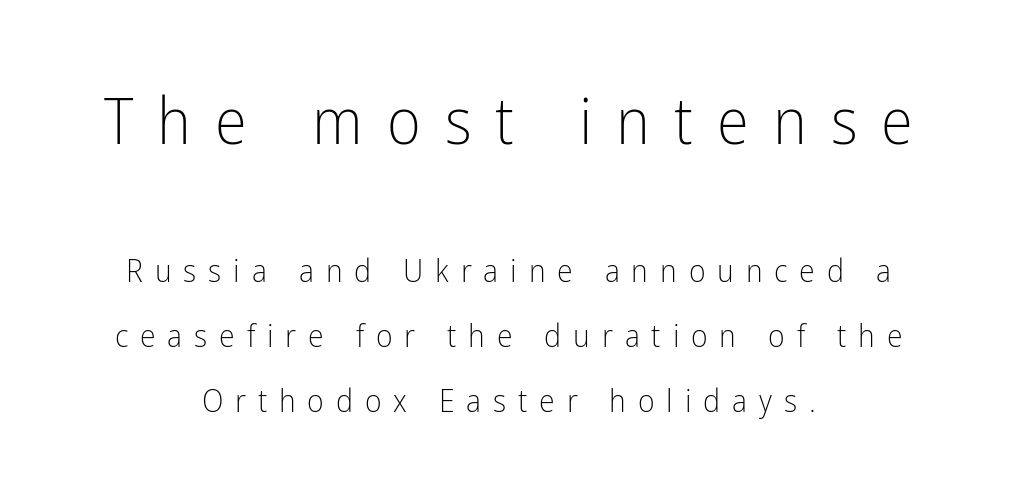
Q: Is the text bold? A: No.
Q: Is the text italic (slanted)? A: No, it is upright.
Q: Is the typeface a serif or a sans-serif typeface? A: Sans-serif.
Q: Is the text underlined? A: No.
Q: How is the paragraph aligned? A: Centered.
Q: Is the spacing between letters normal or unusually wide? A: Unusually wide.
Q: Is the spacing between lines tight, normal or loose? A: Loose.
Q: Which block of text is set in a larger size, the first (top) or the second (bottom)? A: The first (top) one.
Q: Width (condensed, normal, or wide)? A: Condensed.
Q: Stroke contrast? A: Low.
Q: x-height? A: Medium.
Q: Monospaced? A: No.
